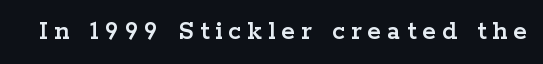
Display-style spreading of the glyphs; the letterfit is very open. Here the designer chose a conventional face with non-uniform glyph widths. Plain, unruled lines of type. The type sits square on the baseline with zero lean.
